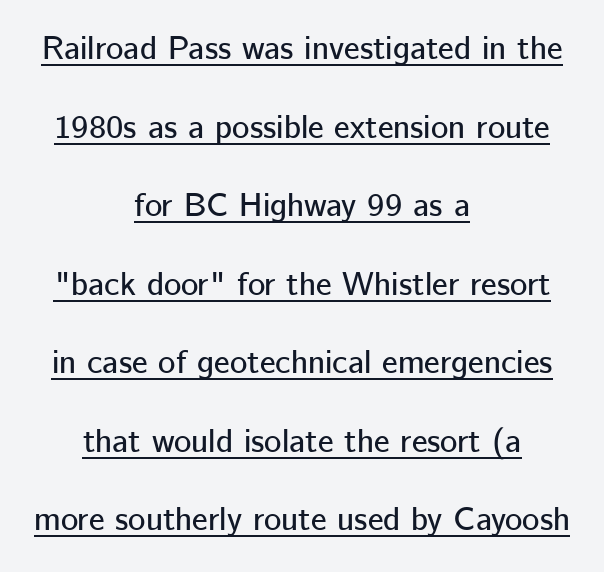
Q: Is the text italic (slanted)? A: No, it is upright.
Q: Is the typeface a serif or a sans-serif typeface? A: Sans-serif.
Q: Is the text underlined? A: Yes.
Q: How is the paragraph aligned? A: Centered.
Q: Is the spacing between letters normal or unusually wide? A: Normal.
Q: Is the spacing between lines tight, normal or loose? A: Loose.
Q: Width (condensed, normal, or wide)? A: Normal.
Q: Stroke contrast? A: Low.
Q: x-height? A: Medium.
Q: Monospaced? A: No.
